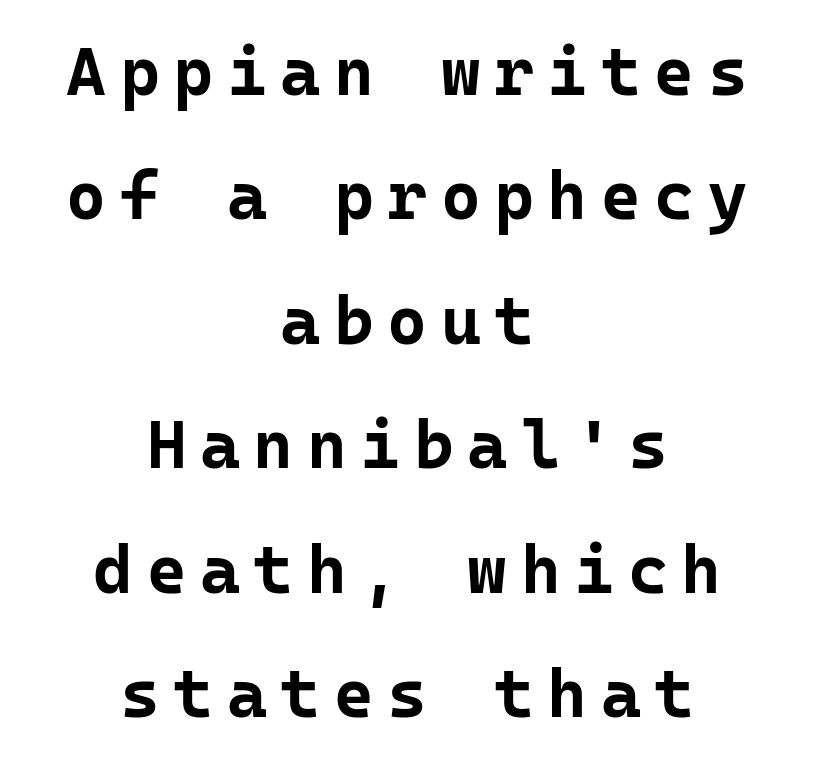
Q: Is the text bold? A: Yes.
Q: Is the text italic (slanted)? A: No, it is upright.
Q: Is the typeface a serif or a sans-serif typeface? A: Sans-serif.
Q: Is the text underlined? A: No.
Q: How is the paragraph aligned? A: Centered.
Q: Is the spacing between letters normal or unusually wide? A: Unusually wide.
Q: Width (condensed, normal, or wide)? A: Normal.
Q: Stroke contrast? A: Low.
Q: x-height? A: Medium.
Q: Monospaced? A: Yes.
